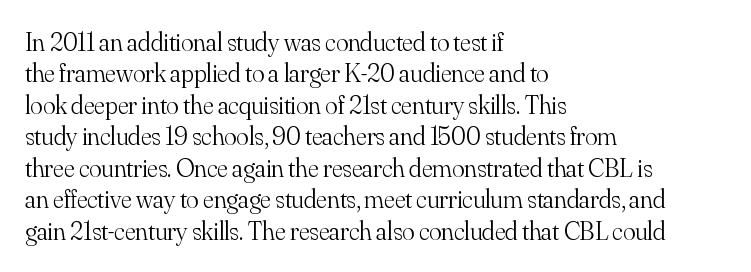
What stands out about the letter spacing? Nothing — it is the standard amount. The rendering anchors every line to the left-hand side. A light-to-regular cut is what we see here. Ordinary non-slanted type is in use.
